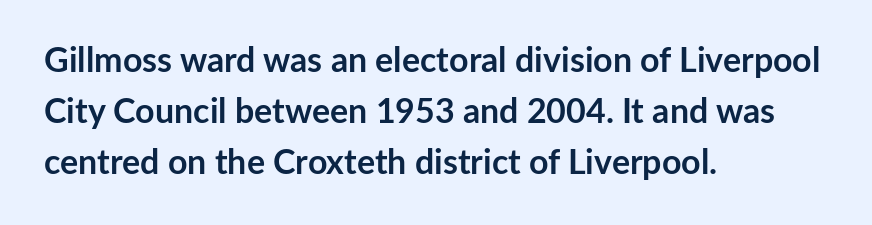
Q: Is the text bold? A: Yes.
Q: Is the text italic (slanted)? A: No, it is upright.
Q: Is the typeface a serif or a sans-serif typeface? A: Sans-serif.
Q: Is the text underlined? A: No.
Q: How is the paragraph aligned? A: Left-aligned.
Q: Is the spacing between letters normal or unusually wide? A: Normal.
Q: Is the spacing between lines tight, normal or loose? A: Normal.
Q: Width (condensed, normal, or wide)? A: Normal.
Q: Stroke contrast? A: Low.
Q: x-height? A: Medium.
Q: Monospaced? A: No.
